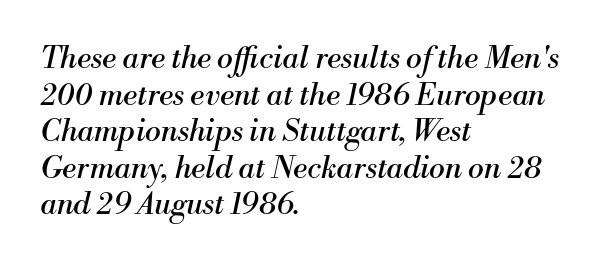
{"serif": "yes", "italic": "yes", "lean": "right", "slant_degrees": 13, "bold": "no", "weight": "regular", "width": "normal", "stroke_contrast": "medium", "x_height": "small", "monospaced": "no", "underline": "no", "align": "left", "line_spacing_ratio": 1.22, "letter_spacing": "normal", "letter_spacing_em": 0.0, "glyph_px": 30}
